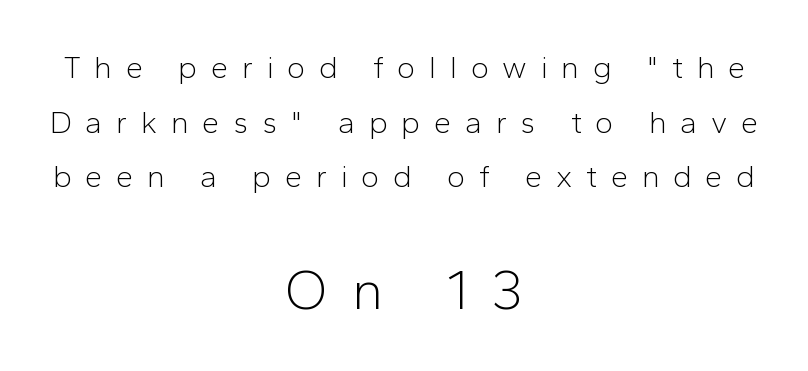
Q: Is the text bold? A: No.
Q: Is the text italic (slanted)? A: No, it is upright.
Q: Is the typeface a serif or a sans-serif typeface? A: Sans-serif.
Q: Is the text underlined? A: No.
Q: How is the paragraph aligned? A: Centered.
Q: Is the spacing between letters normal or unusually wide? A: Unusually wide.
Q: Which block of text is set in a larger size, the first (top) or the second (bottom)? A: The second (bottom) one.
Q: Width (condensed, normal, or wide)? A: Normal.
Q: Stroke contrast? A: Low.
Q: x-height? A: Medium.
Q: Monospaced? A: No.
